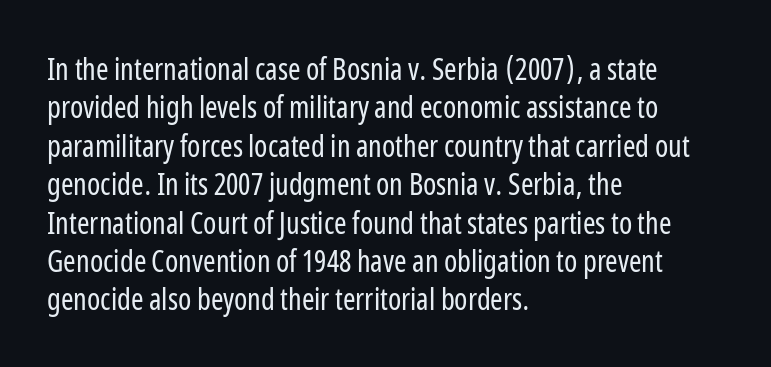
The image shows 30 px regular-weight, condensed sans-serif type, upright; set left-aligned, normal line spacing (1.28x), normal letter spacing, not underlined; low stroke contrast and a medium x-height.
